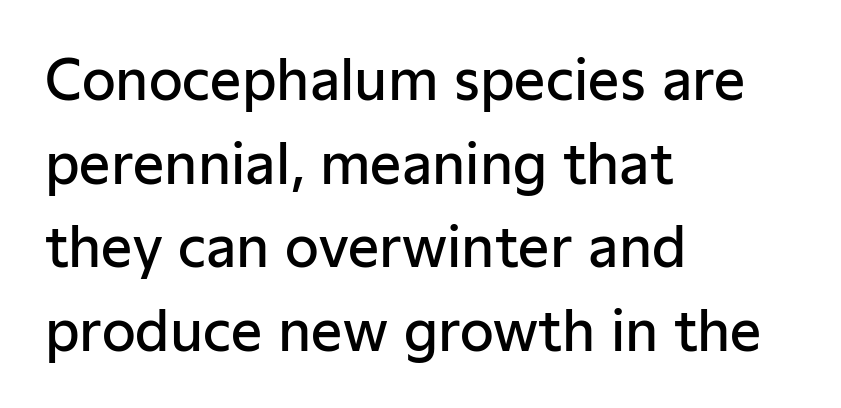
The image shows 55 px semibold sans-serif type, upright; set left-aligned, normal line spacing (1.52x), normal letter spacing, not underlined; low stroke contrast and a medium x-height.
